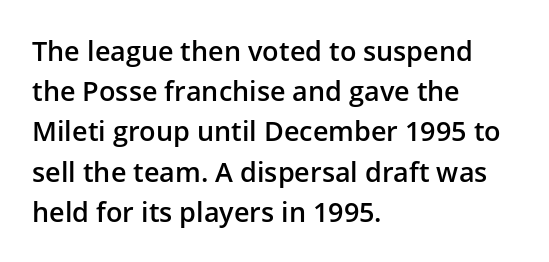
The image shows 27 px text type, upright; set left-aligned, normal line spacing (1.49x), normal letter spacing, not underlined.
